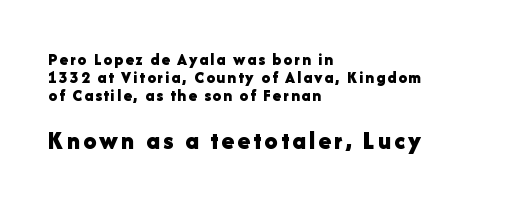
Q: Is the text bold? A: Yes.
Q: Is the text italic (slanted)? A: No, it is upright.
Q: Is the text underlined? A: No.
Q: How is the paragraph aligned? A: Left-aligned.
Q: Is the spacing between lines tight, normal or loose? A: Tight.
Q: Which block of text is set in a larger size, the first (top) or the second (bottom)? A: The second (bottom) one.
